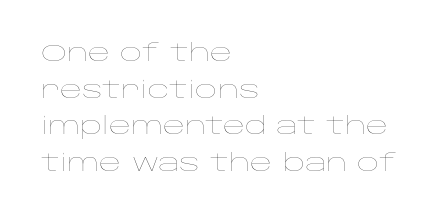
{"italic": "no", "bold": "no", "underline": "no", "align": "left", "line_spacing": "normal", "line_spacing_ratio": 1.53, "letter_spacing": "normal", "letter_spacing_em": 0.0, "glyph_px": 24}
